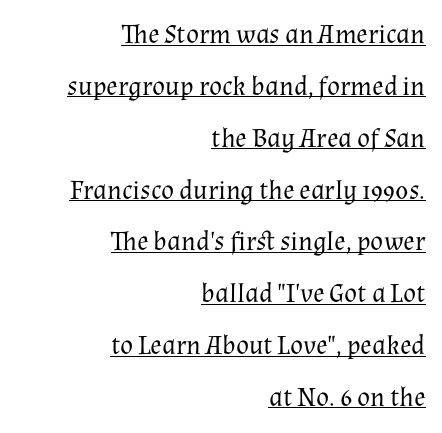
{"italic": "no", "bold": "no", "underline": "yes", "align": "right", "line_spacing": "loose", "line_spacing_ratio": 1.92, "letter_spacing": "normal", "letter_spacing_em": 0.0, "glyph_px": 27}
